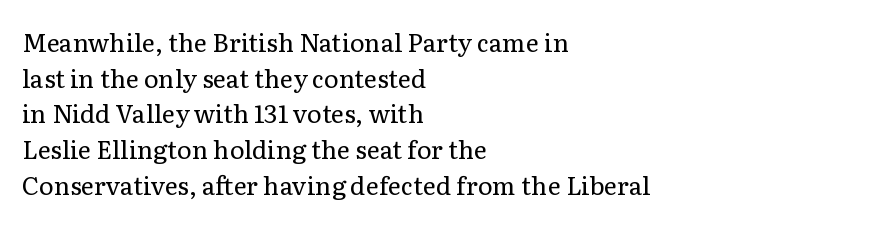
{"italic": "no", "bold": "no", "underline": "no", "align": "left", "line_spacing": "normal", "line_spacing_ratio": 1.43, "letter_spacing": "normal", "letter_spacing_em": 0.0, "glyph_px": 25}
